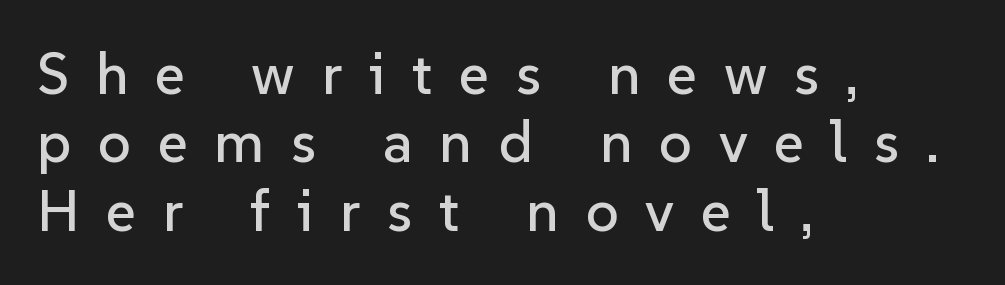
Leftover space on each line is placed entirely after the last word. You could only call the tracking loose — the letters float apart. The words here are not underlined. Type style note: lacks serifs.
